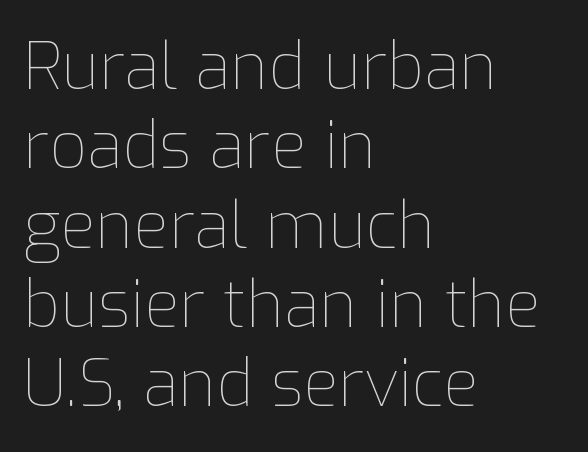
The image shows 65 px thin type, upright; set left-aligned, line spacing 1.22x, normal letter spacing, not underlined; low stroke contrast and a medium x-height.
